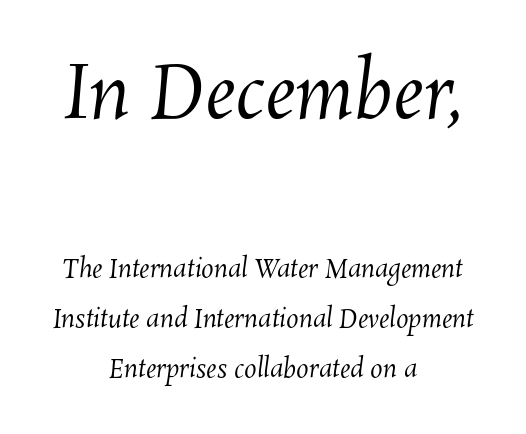
{"bold": "no", "weight": "regular", "width": "normal", "stroke_contrast": "medium", "x_height": "medium", "monospaced": "no", "underline": "no", "align": "center", "line_spacing": "loose", "line_spacing_ratio": 2.0, "letter_spacing": "normal", "letter_spacing_em": 0.0, "larger_block": "first", "size_ratio": 2.96, "glyph_px": 74}
